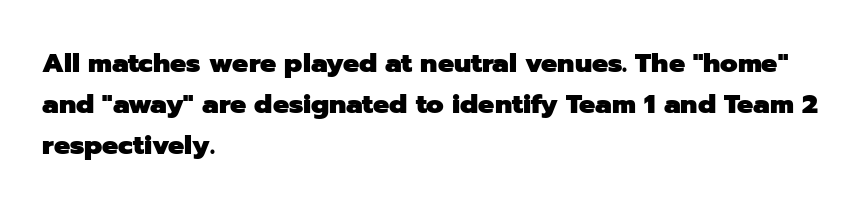
The image shows 27 px bold type, upright; set left-aligned, normal line spacing (1.51x), normal letter spacing, not underlined.
